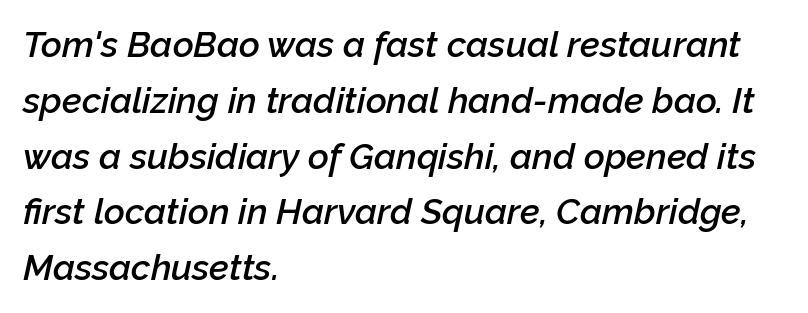
This sample is left-justified, so line endings fall wherever the words run out. Looks like regular typesetting: each glyph gets only the width it needs. The face used here is a semibold: visibly heavier than regular, lighter than bold. Descenders are the only things crossing below the line. The typography opts for an oblique posture over an upright one.
